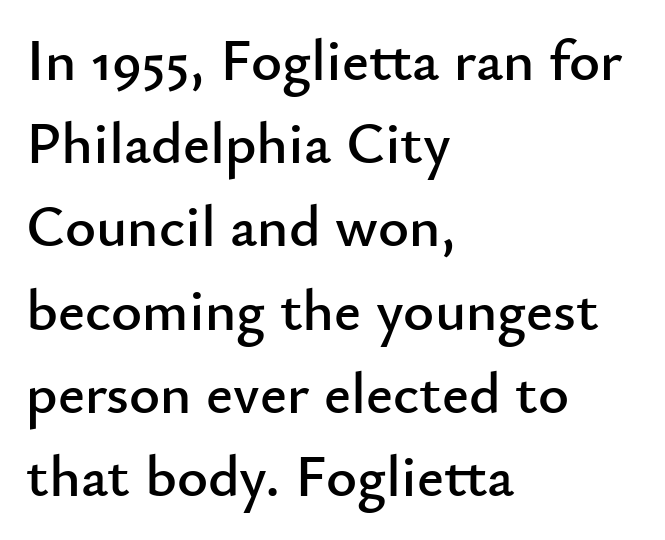
Lines of text with bare space underneath. You can tell it's not italic because the verticals are truly vertical. Typeset ragged right — the left edge is the straight one. Line spacing here is normal. The horizontal fit of the characters is conventional and even.
